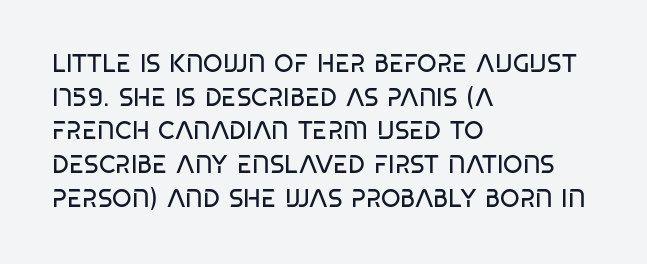
{"bold": "no", "underline": "no", "align": "left", "line_spacing": "normal", "line_spacing_ratio": 1.35, "letter_spacing": "normal", "letter_spacing_em": 0.0, "glyph_px": 25}
